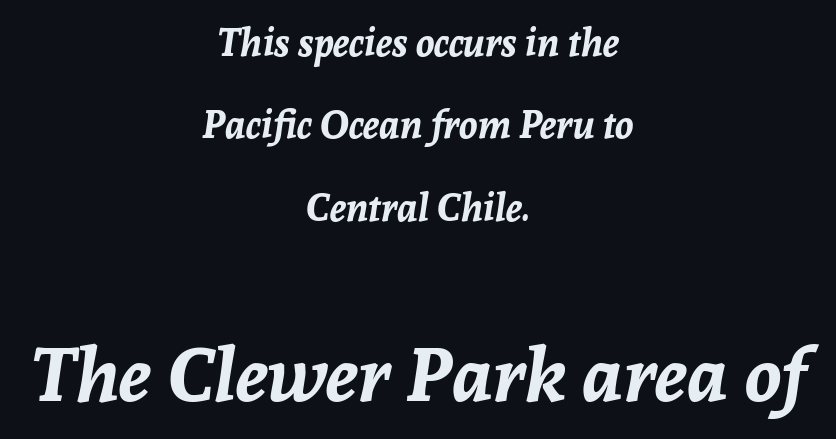
Interline gaps are noticeably wide in this sample. On the weight axis this lands at bold, roughly 700. Short note: letters normally spaced. Beneath every word, the page is bare. Horizontal alignment here is central, giving a formal, balanced look. Spacing verdict: proportional, widths tailored to each character.
